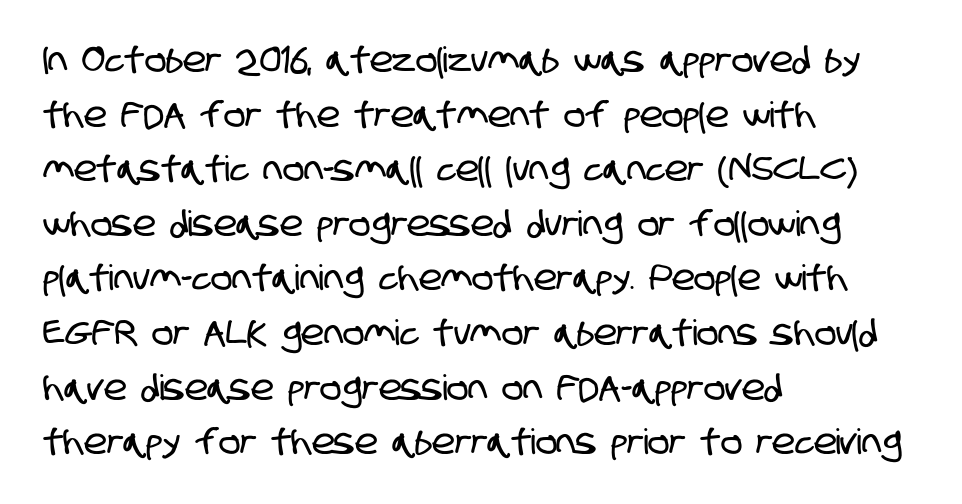
{"serif": "no", "width": "condensed", "stroke_contrast": "low", "x_height": "large", "monospaced": "no", "underline": "no", "align": "left", "line_spacing": "normal", "line_spacing_ratio": 1.56, "letter_spacing": "normal", "letter_spacing_em": 0.0, "glyph_px": 35}
